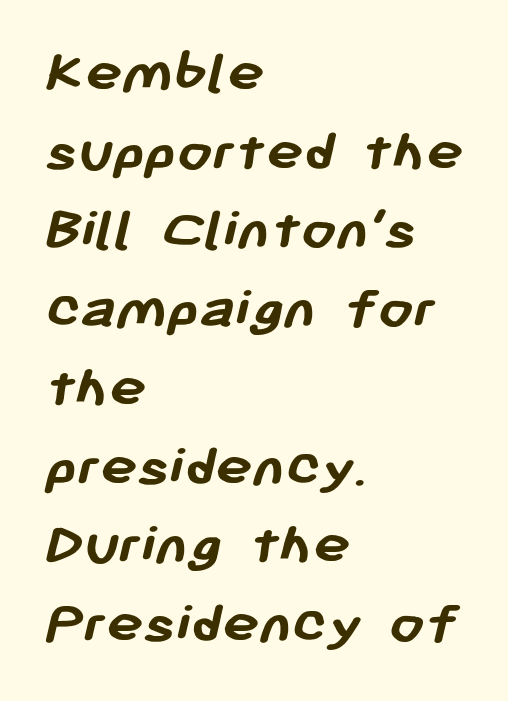
{"serif": "no", "bold": "yes", "weight": "semibold", "width": "normal", "stroke_contrast": "low", "x_height": "medium", "monospaced": "no", "underline": "no", "align": "left", "line_spacing": "normal", "line_spacing_ratio": 1.27, "letter_spacing": "normal", "letter_spacing_em": 0.0, "glyph_px": 62}
